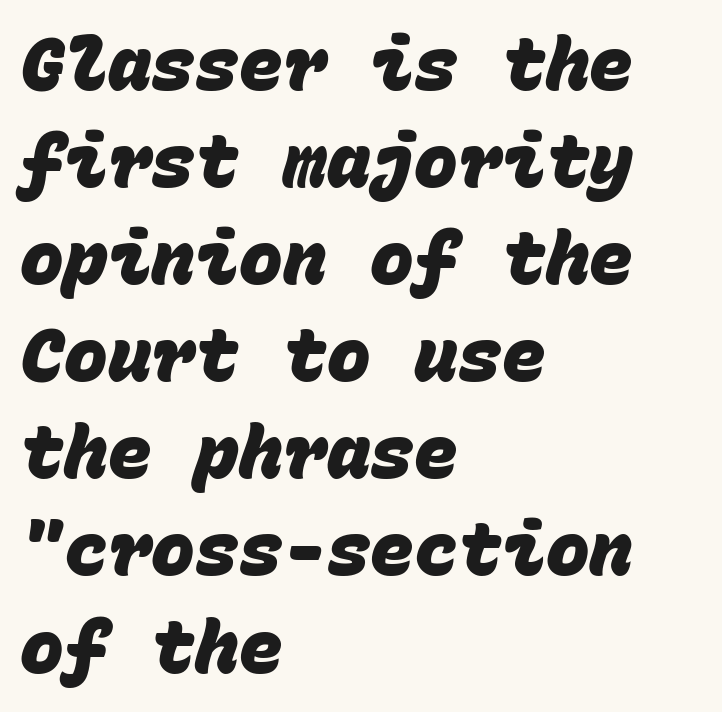
The image shows 73 px heavy sans-serif type, monospaced; set left-aligned, normal line spacing (1.33x), normal letter spacing, not underlined; low stroke contrast and a large x-height.
